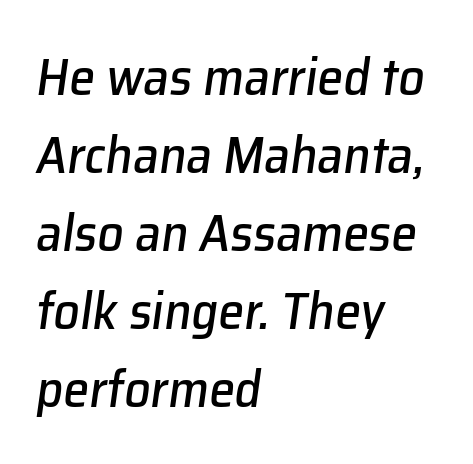
The image shows 52 px text type, italic (leaning right); set left-aligned, normal line spacing (1.5x), normal letter spacing, not underlined; low stroke contrast and a medium x-height.
